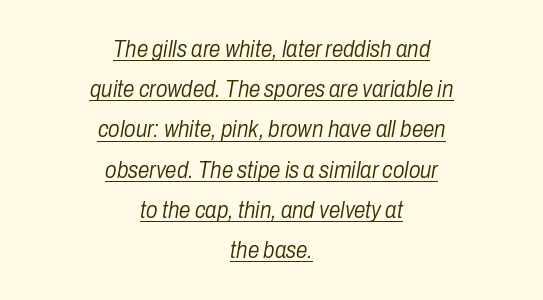
The image shows 23 px text type, italic (leaning right); set centered, line spacing 1.75x, normal letter spacing, underlined.
